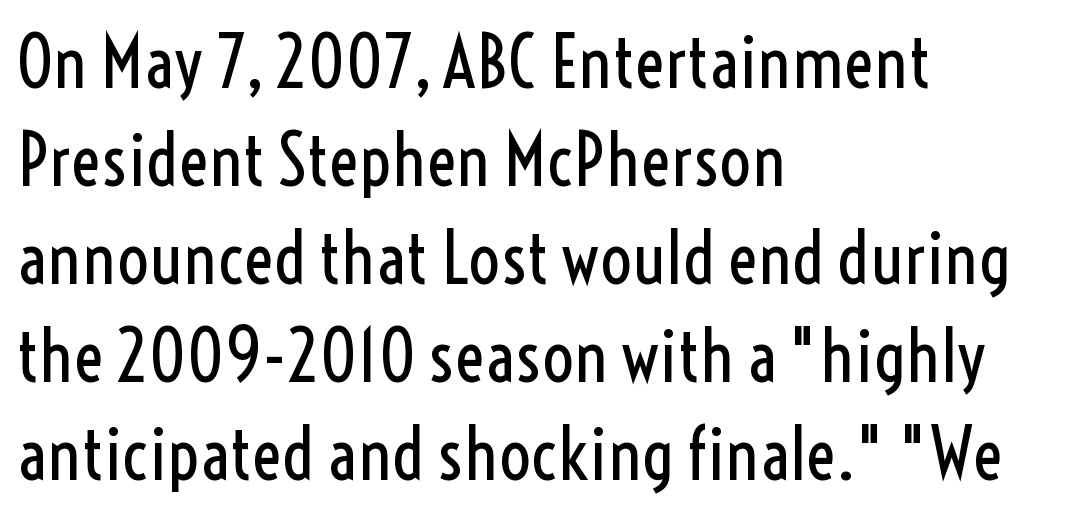
{"serif": "no", "italic": "no", "bold": "no", "weight": "regular", "width": "condensed", "x_height": "medium", "monospaced": "no", "underline": "no", "align": "left", "line_spacing": "normal", "line_spacing_ratio": 1.38, "letter_spacing": "normal", "letter_spacing_em": 0.0, "glyph_px": 71}
